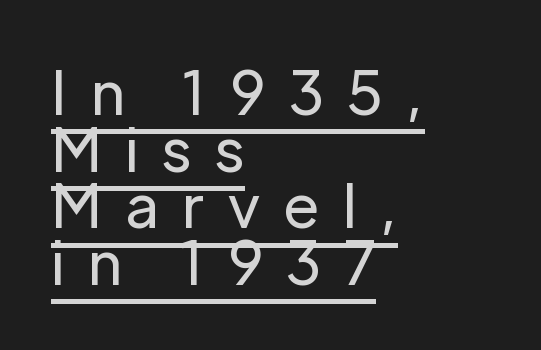
The image shows 59 px regular-weight sans-serif type, upright; set left-aligned, tight line spacing (0.96x), unusually wide letter spacing (+0.38 em), underlined; low stroke contrast and a medium x-height.
